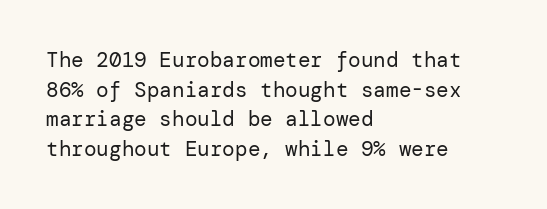
Q: Is the text bold? A: No.
Q: Is the text italic (slanted)? A: No, it is upright.
Q: Is the text underlined? A: No.
Q: How is the paragraph aligned? A: Left-aligned.
Q: Is the spacing between letters normal or unusually wide? A: Normal.
Q: Is the spacing between lines tight, normal or loose? A: Normal.
